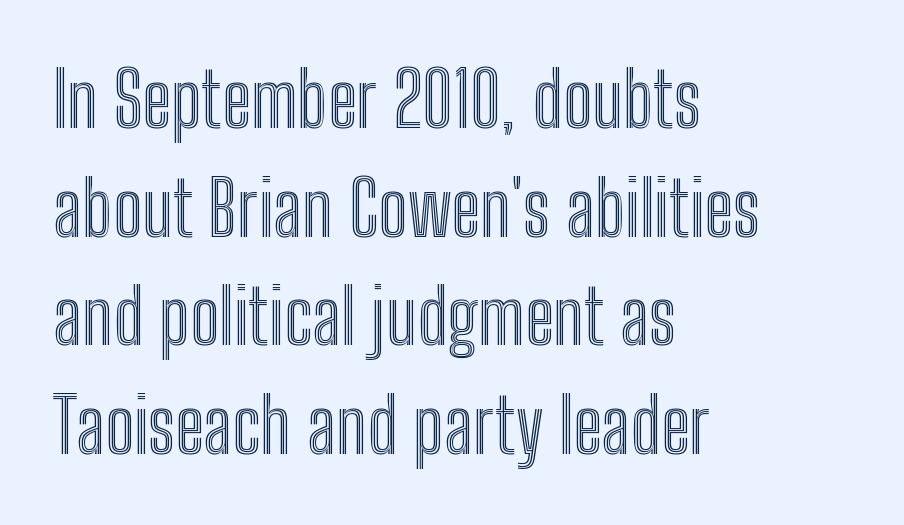
Is the block centered? No — it sits flush against the left margin. Whoever set this chose a conventional vertical rhythm. Do the letters lean? They stand straight. The baseline area is clear. Nothing unusual about the tracking: characters are spaced as the font intends.
